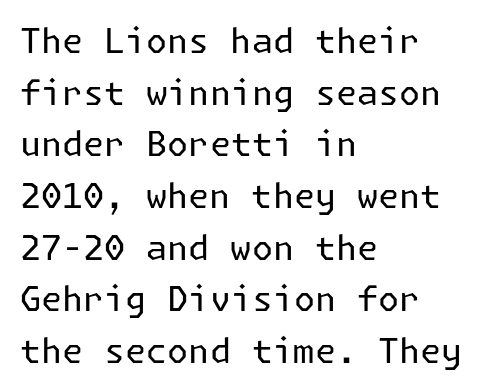
Q: Is the text bold? A: No.
Q: Is the text italic (slanted)? A: No, it is upright.
Q: Is the typeface a serif or a sans-serif typeface? A: Sans-serif.
Q: Is the text underlined? A: No.
Q: How is the paragraph aligned? A: Left-aligned.
Q: Is the spacing between letters normal or unusually wide? A: Normal.
Q: Is the spacing between lines tight, normal or loose? A: Normal.
Q: Width (condensed, normal, or wide)? A: Normal.
Q: Stroke contrast? A: Low.
Q: x-height? A: Medium.
